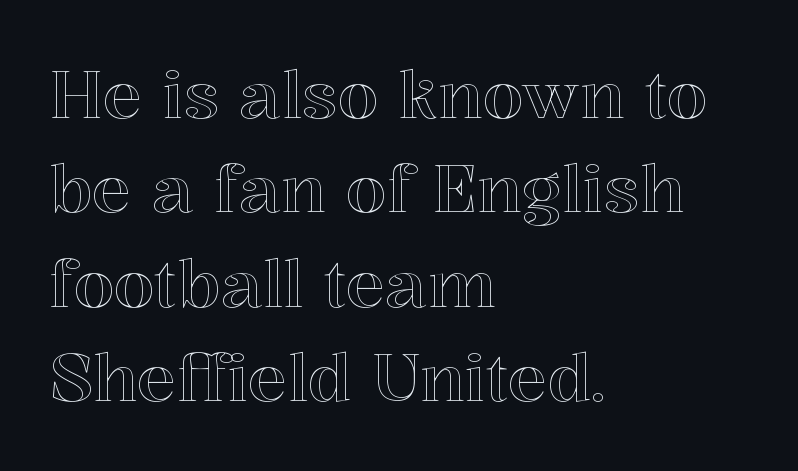
Q: Is the text italic (slanted)? A: No, it is upright.
Q: Is the text underlined? A: No.
Q: How is the paragraph aligned? A: Left-aligned.
Q: Is the spacing between letters normal or unusually wide? A: Normal.
Q: Is the spacing between lines tight, normal or loose? A: Normal.
Q: Width (condensed, normal, or wide)? A: Normal.
Q: x-height? A: Medium.
Q: Monospaced? A: No.
